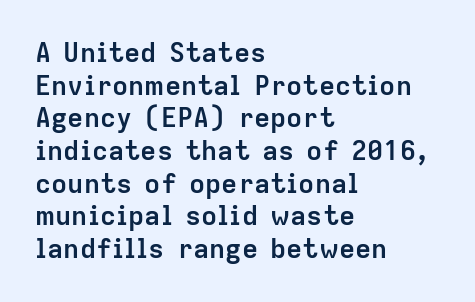
The image shows 27 px bold type, upright; set left-aligned, line spacing 1.21x, normal letter spacing, not underlined.
